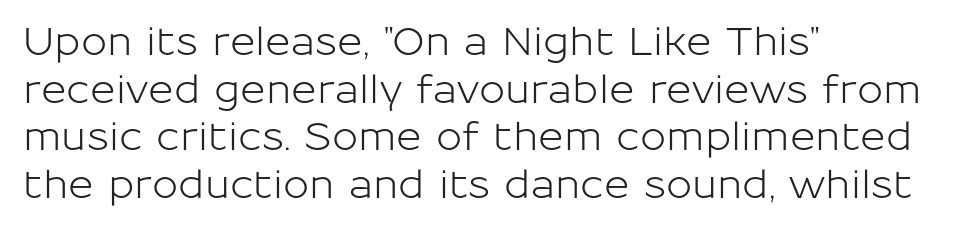
The image shows 39 px sans-serif type, upright; set left-aligned, line spacing 1.22x, normal letter spacing, not underlined; low stroke contrast and a medium x-height.
